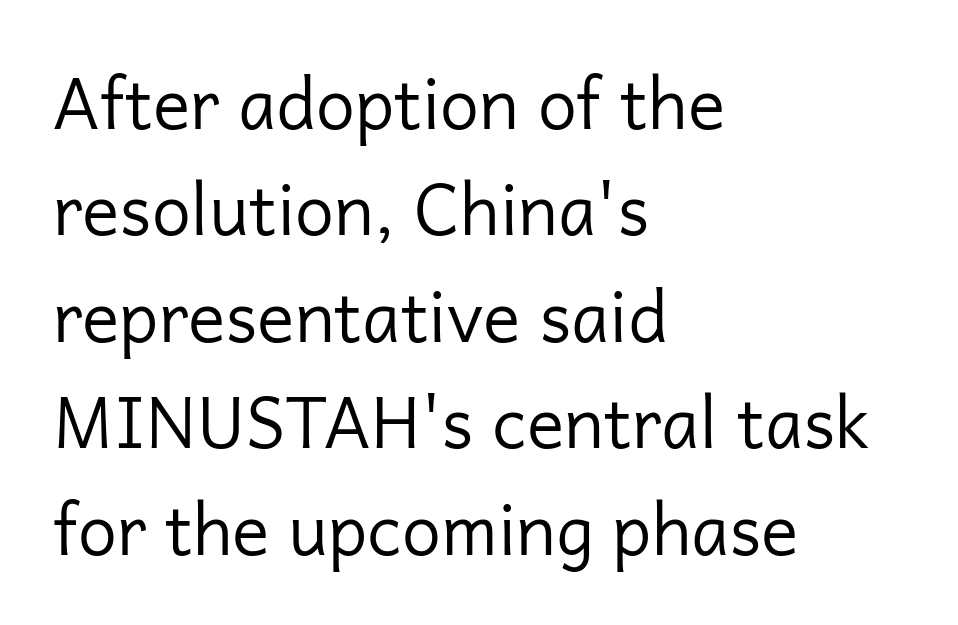
The image shows 70 px regular-weight sans-serif type, upright; set left-aligned, normal line spacing (1.52x), normal letter spacing, not underlined; low stroke contrast and a medium x-height.
